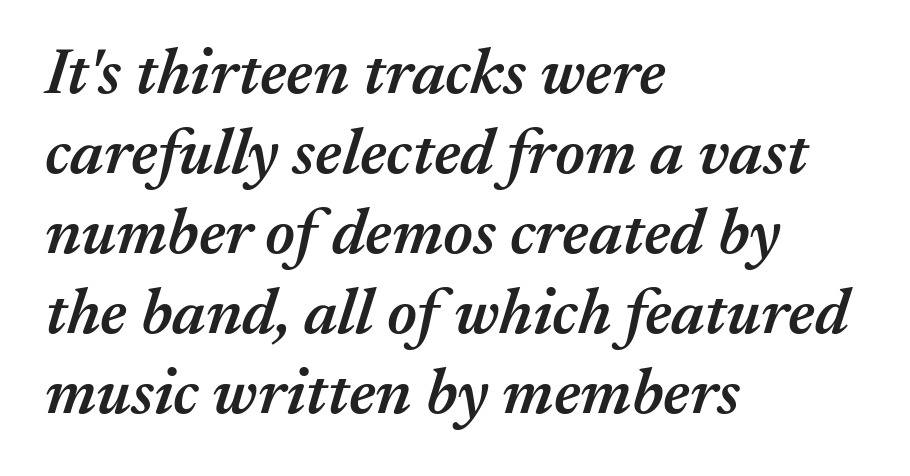
Q: Is the text bold? A: Semi-bold.
Q: Is the text italic (slanted)? A: Yes, it leans right by about 17 degrees.
Q: Is the text underlined? A: No.
Q: How is the paragraph aligned? A: Left-aligned.
Q: Is the spacing between letters normal or unusually wide? A: Normal.
Q: Width (condensed, normal, or wide)? A: Normal.
Q: Stroke contrast? A: Medium.
Q: x-height? A: Medium.
Q: Monospaced? A: No.
